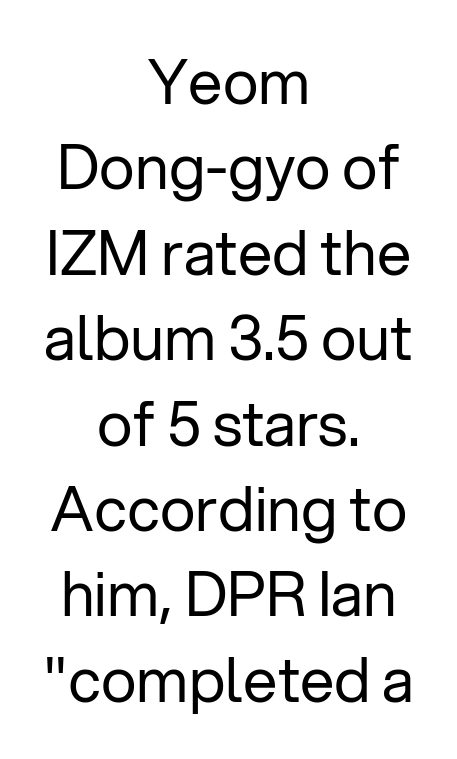
{"serif": "no", "italic": "no", "bold": "no", "weight": "regular", "width": "normal", "stroke_contrast": "low", "x_height": "medium", "monospaced": "no", "underline": "no", "align": "center", "line_spacing": "normal", "line_spacing_ratio": 1.4, "letter_spacing": "normal", "letter_spacing_em": 0.0, "glyph_px": 61}
